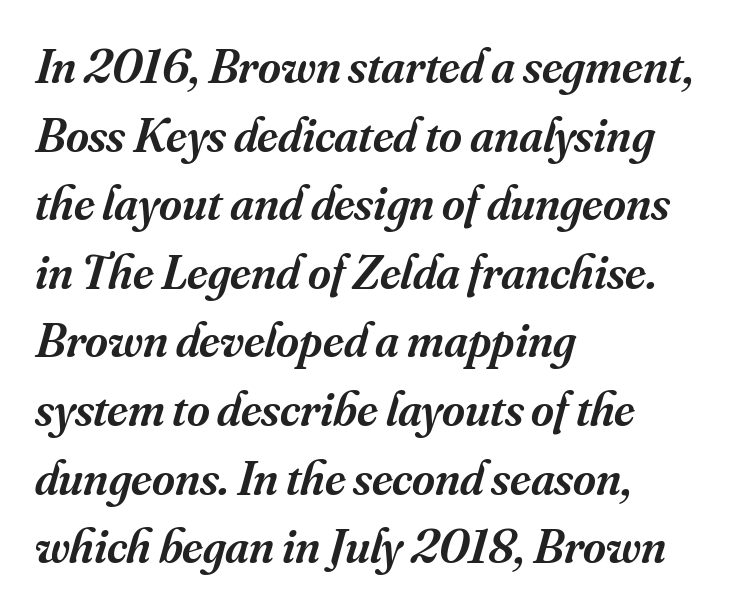
{"serif": "yes", "italic": "yes", "lean": "right", "slant_degrees": 16, "bold": "semi", "weight": "semibold", "width": "normal", "stroke_contrast": "medium", "x_height": "small", "monospaced": "no", "underline": "no", "align": "left", "line_spacing": "normal", "line_spacing_ratio": 1.4, "letter_spacing": "normal", "letter_spacing_em": 0.0, "glyph_px": 49}
